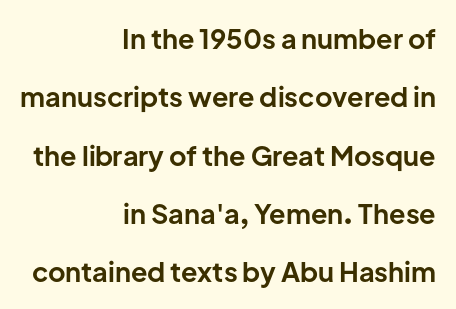
Each line ends at the same right margin while the left side varies. The letters stand straight up with perfectly vertical stems. What weight is shown? A full bold with thick strokes. Notice the wide empty band between every row — that's loose leading.
